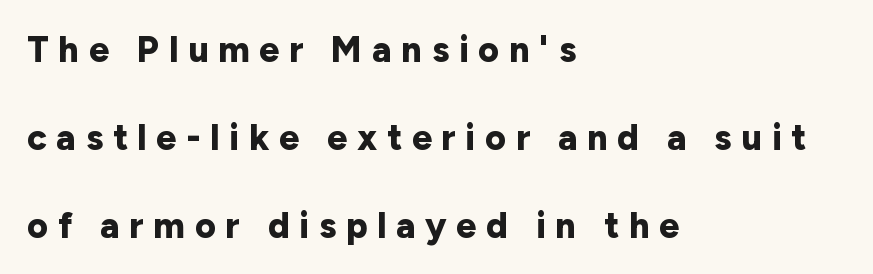
Q: Is the text bold? A: Yes.
Q: Is the text italic (slanted)? A: No, it is upright.
Q: Is the typeface a serif or a sans-serif typeface? A: Sans-serif.
Q: Is the text underlined? A: No.
Q: How is the paragraph aligned? A: Left-aligned.
Q: Is the spacing between letters normal or unusually wide? A: Unusually wide.
Q: Is the spacing between lines tight, normal or loose? A: Loose.
Q: Width (condensed, normal, or wide)? A: Normal.
Q: Stroke contrast? A: Low.
Q: x-height? A: Medium.
Q: Monospaced? A: No.
